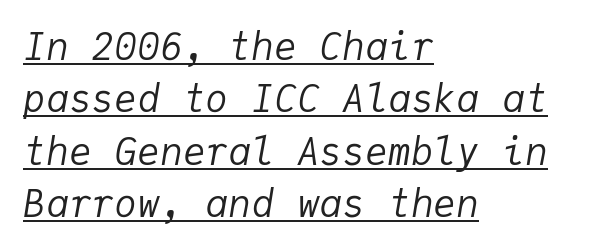
Q: Is the text bold? A: No.
Q: Is the text italic (slanted)? A: Yes, it leans right by about 9 degrees.
Q: Is the text underlined? A: Yes.
Q: How is the paragraph aligned? A: Left-aligned.
Q: Is the spacing between letters normal or unusually wide? A: Normal.
Q: Is the spacing between lines tight, normal or loose? A: Normal.
Q: Width (condensed, normal, or wide)? A: Normal.
Q: Stroke contrast? A: Low.
Q: x-height? A: Medium.
Q: Monospaced? A: Yes.
